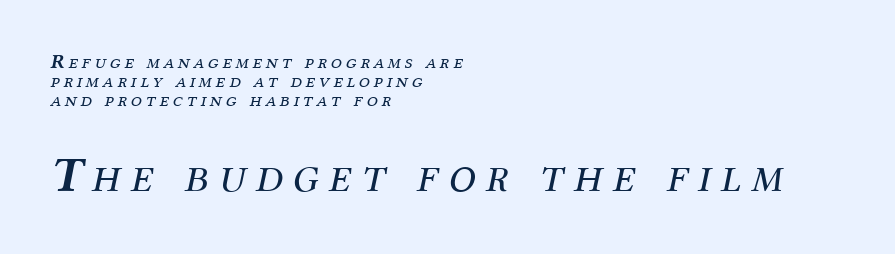
What's the leading like? Squeezed, with rows nearly overlapping. Short note: letters widely spaced. If you drew a line through each stem, it would be angled. The designer went with a serif here, giving each stem small feet.
